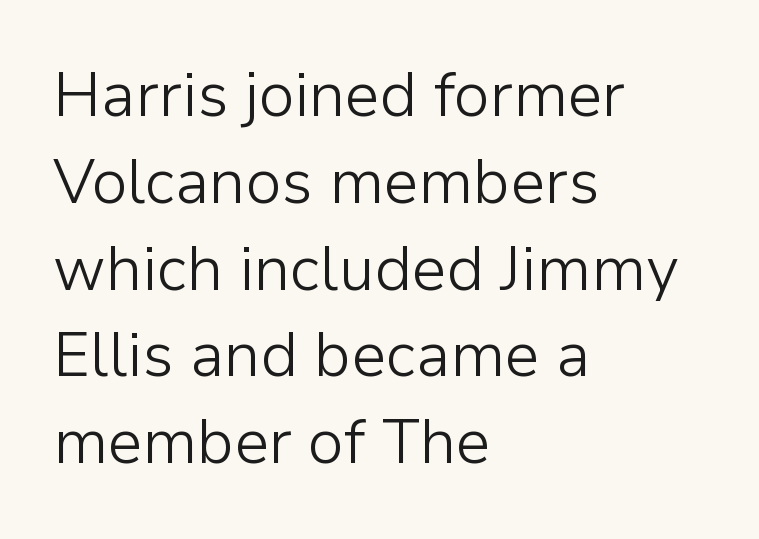
The image shows 62 px light sans-serif type, upright; set left-aligned, normal line spacing (1.4x), normal letter spacing, not underlined; low stroke contrast and a medium x-height.
